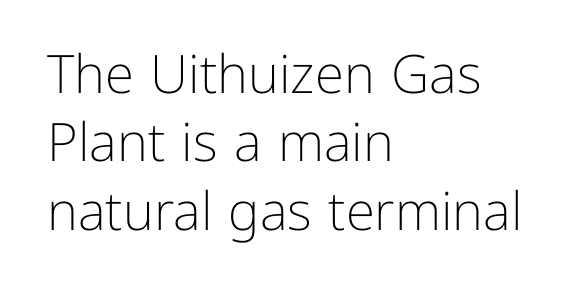
Underline: absent. Spacing verdict: proportional, widths tailored to each character. Heft: none added — not bold. Posture: vertical. The rendering anchors every line to the left-hand side.
